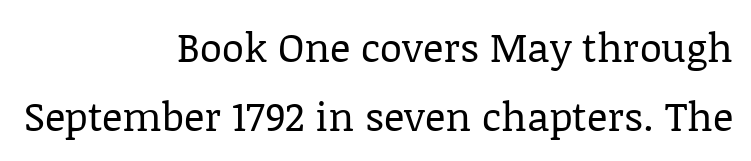
Q: Is the text bold? A: No.
Q: Is the text italic (slanted)? A: No, it is upright.
Q: Is the typeface a serif or a sans-serif typeface? A: Serif.
Q: Is the text underlined? A: No.
Q: How is the paragraph aligned? A: Right-aligned.
Q: Is the spacing between letters normal or unusually wide? A: Normal.
Q: Width (condensed, normal, or wide)? A: Normal.
Q: Stroke contrast? A: Low.
Q: x-height? A: Large.
Q: Monospaced? A: No.
